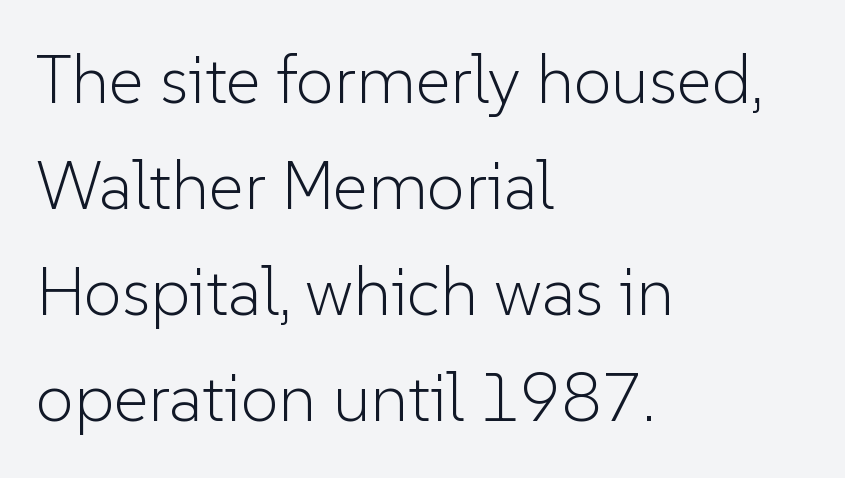
{"serif": "no", "italic": "no", "bold": "no", "weight": "light", "width": "normal", "stroke_contrast": "low", "x_height": "medium", "monospaced": "no", "underline": "no", "align": "left", "line_spacing": "normal", "line_spacing_ratio": 1.56, "letter_spacing": "normal", "letter_spacing_em": 0.0, "glyph_px": 68}
